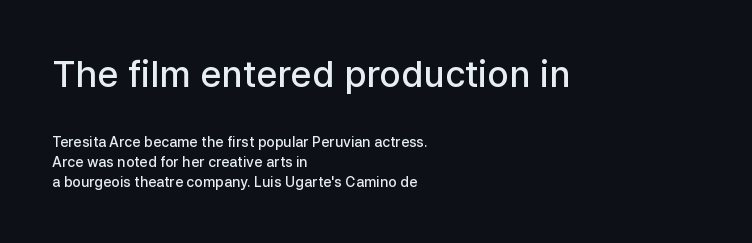
The image shows 36 px semibold sans-serif type, upright; set left-aligned, normal line spacing (1.44x), normal letter spacing, not underlined; the first (top) block is 2.57x larger; low stroke contrast and a medium x-height.
